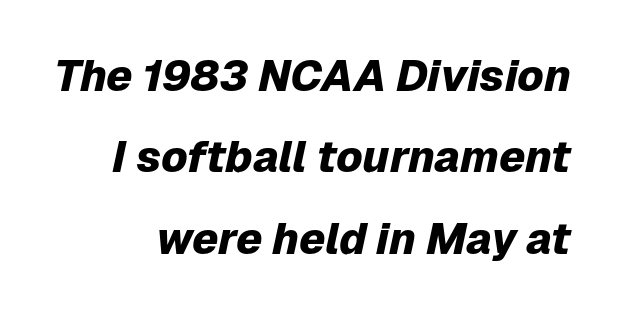
Q: Is the text bold? A: Yes.
Q: Is the text italic (slanted)? A: Yes, it leans right by about 12 degrees.
Q: Is the text underlined? A: No.
Q: Is the spacing between letters normal or unusually wide? A: Normal.
Q: Width (condensed, normal, or wide)? A: Normal.
Q: Stroke contrast? A: Low.
Q: x-height? A: Medium.
Q: Monospaced? A: No.
